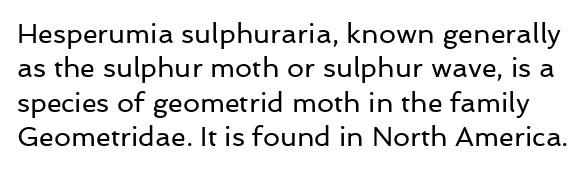
The letters stand straight up with perfectly vertical stems. Inter-character spacing is left at the font's built-in metrics. A normal amount of white space separates one row of letters from the next. Descender tails drop into unmarked territory. The letters look calm and open, with moderate or lighter stems.
